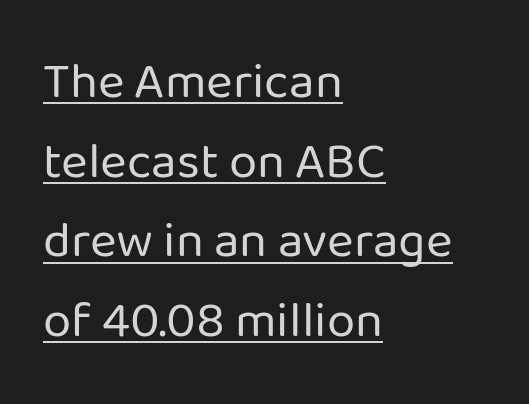
Letters have the restrained weight of plain body copy at most. You could not count columns in this text — the font is proportionally spaced. In terms of leading, this rendering sits right in the middle. Caption: multi-line text, flush left, ragged right. Posture: vertical.
